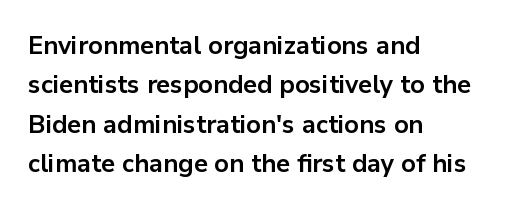
The image shows 25 px bold type, upright; set left-aligned, normal line spacing (1.58x), normal letter spacing, not underlined.
